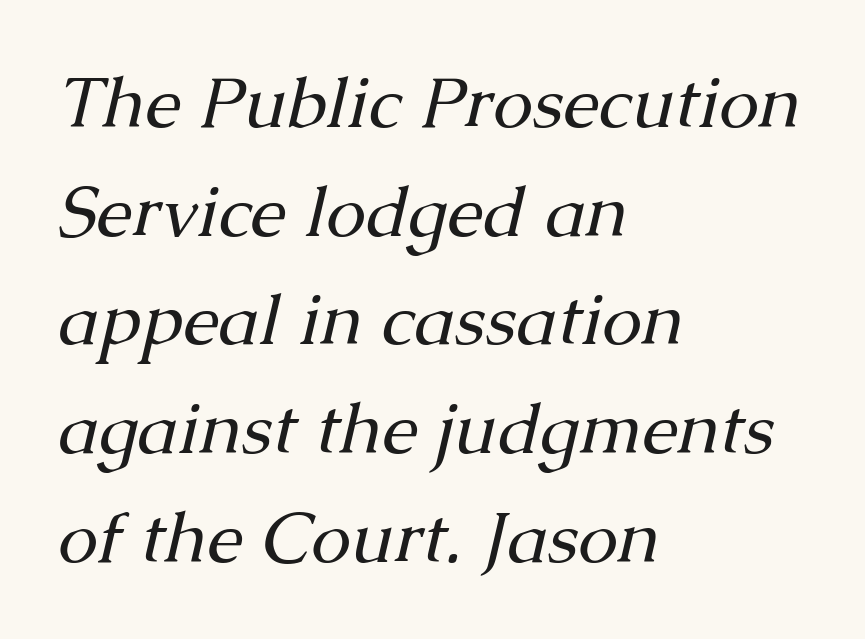
Q: Is the text bold? A: No.
Q: Is the text italic (slanted)? A: Yes, it leans right by about 13 degrees.
Q: Is the typeface a serif or a sans-serif typeface? A: Serif.
Q: Is the text underlined? A: No.
Q: How is the paragraph aligned? A: Left-aligned.
Q: Is the spacing between letters normal or unusually wide? A: Normal.
Q: Is the spacing between lines tight, normal or loose? A: Normal.
Q: Width (condensed, normal, or wide)? A: Normal.
Q: Stroke contrast? A: Medium.
Q: x-height? A: Medium.
Q: Monospaced? A: No.
